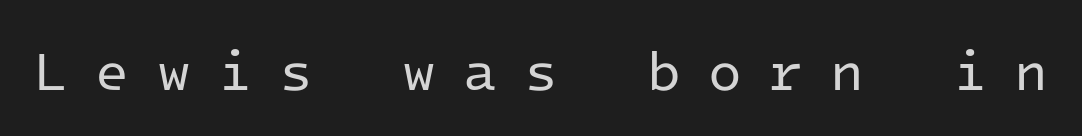
Q: Is the text bold? A: No.
Q: Is the text italic (slanted)? A: No, it is upright.
Q: Is the typeface a serif or a sans-serif typeface? A: Sans-serif.
Q: Is the text underlined? A: No.
Q: Is the spacing between letters normal or unusually wide? A: Unusually wide.
Q: Width (condensed, normal, or wide)? A: Normal.
Q: Stroke contrast? A: Low.
Q: x-height? A: Medium.
Q: Monospaced? A: Yes.
